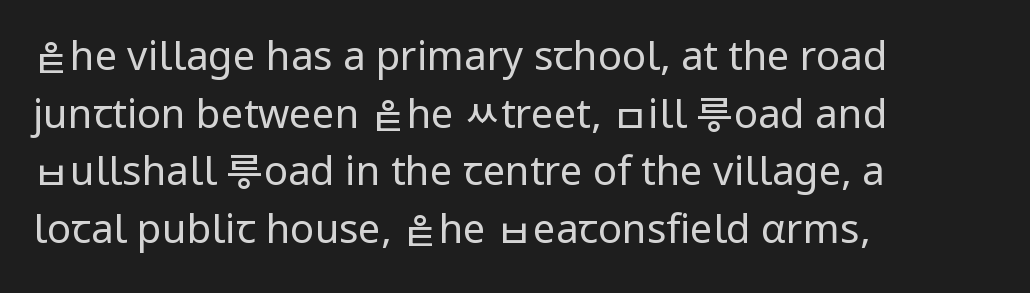
Q: Is the text bold? A: No.
Q: Is the text italic (slanted)? A: No, it is upright.
Q: Is the typeface a serif or a sans-serif typeface? A: Sans-serif.
Q: Is the text underlined? A: No.
Q: How is the paragraph aligned? A: Left-aligned.
Q: Is the spacing between letters normal or unusually wide? A: Normal.
Q: Is the spacing between lines tight, normal or loose? A: Normal.
Q: Width (condensed, normal, or wide)? A: Normal.
Q: Stroke contrast? A: Low.
Q: x-height? A: Medium.
Q: Monospaced? A: No.
